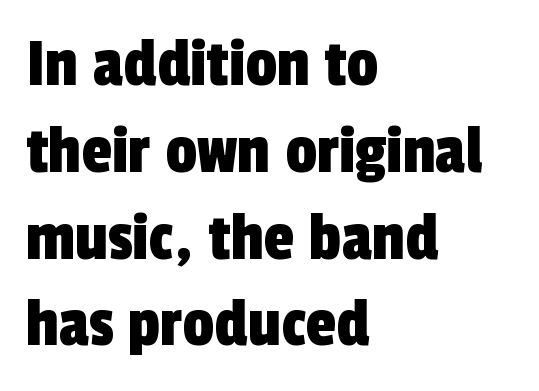
The type family on display is of the sans-serif kind. This sample has the flowing, uneven cadence of proportional lettering. These lines are set flush left with a ragged right edge. Standard letterfit; no display-style spreading of the glyphs. The baseline area is clear.
